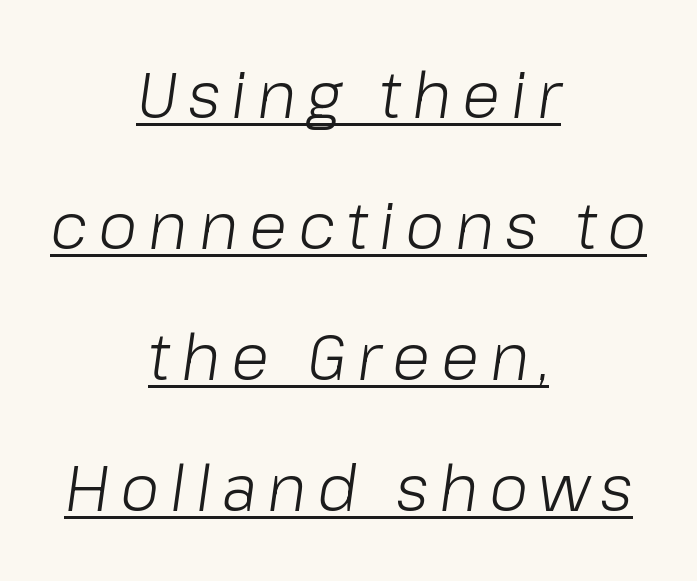
{"italic": "yes", "lean": "right", "slant_degrees": 8, "bold": "no", "weight": "light", "width": "normal", "stroke_contrast": "low", "x_height": "medium", "monospaced": "no", "underline": "yes", "align": "center", "line_spacing": "loose", "line_spacing_ratio": 2.08, "glyph_px": 63}
